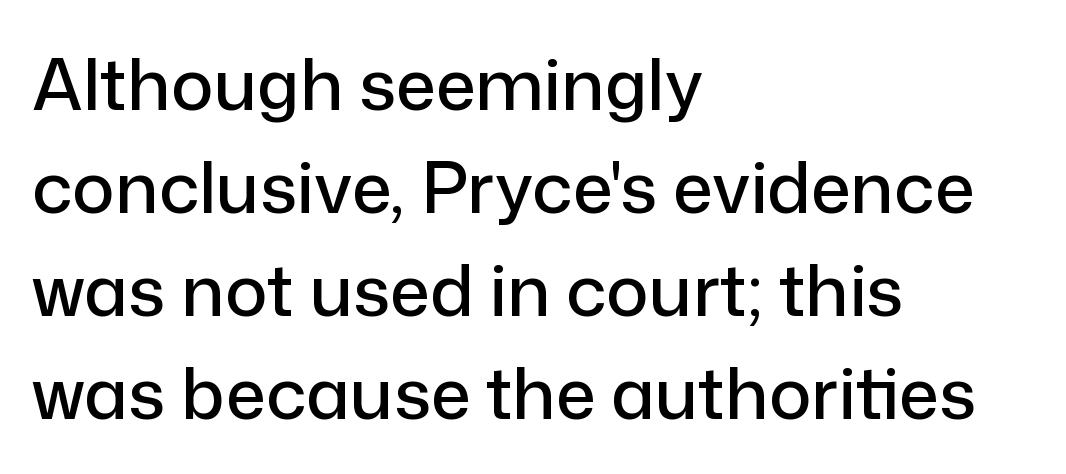
The image shows 71 px sans-serif type, upright; set left-aligned, normal line spacing (1.45x), normal letter spacing, not underlined; low stroke contrast and a medium x-height.
